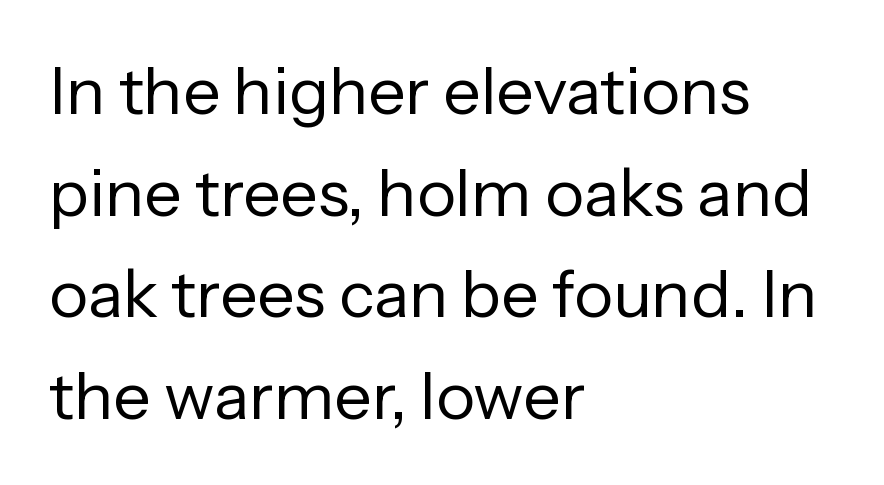
Q: Is the text bold? A: No.
Q: Is the text italic (slanted)? A: No, it is upright.
Q: Is the typeface a serif or a sans-serif typeface? A: Sans-serif.
Q: Is the text underlined? A: No.
Q: How is the paragraph aligned? A: Left-aligned.
Q: Is the spacing between letters normal or unusually wide? A: Normal.
Q: Is the spacing between lines tight, normal or loose? A: Normal.
Q: Width (condensed, normal, or wide)? A: Normal.
Q: Stroke contrast? A: Low.
Q: x-height? A: Medium.
Q: Monospaced? A: No.
